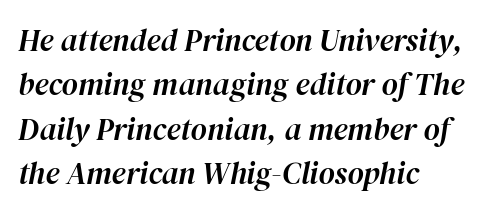
Q: Is the text italic (slanted)? A: Yes, it leans right by about 12 degrees.
Q: Is the text underlined? A: No.
Q: How is the paragraph aligned? A: Left-aligned.
Q: Is the spacing between letters normal or unusually wide? A: Normal.
Q: Is the spacing between lines tight, normal or loose? A: Normal.
Q: Width (condensed, normal, or wide)? A: Normal.
Q: Stroke contrast? A: High.
Q: x-height? A: Medium.
Q: Monospaced? A: No.
